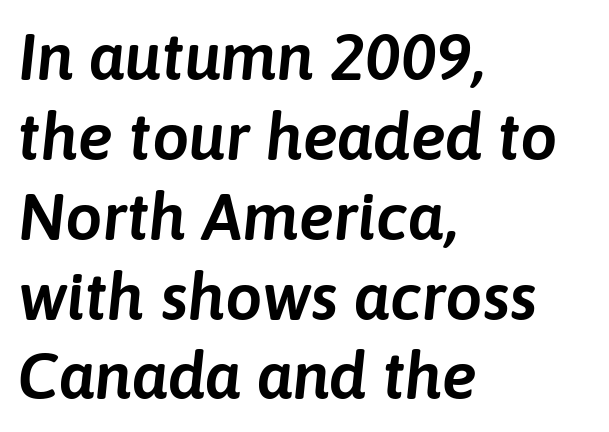
{"italic": "yes", "lean": "right", "slant_degrees": 6, "width": "normal", "stroke_contrast": "low", "x_height": "medium", "monospaced": "no", "underline": "no", "align": "left", "line_spacing_ratio": 1.21, "letter_spacing": "normal", "letter_spacing_em": 0.0, "glyph_px": 66}
